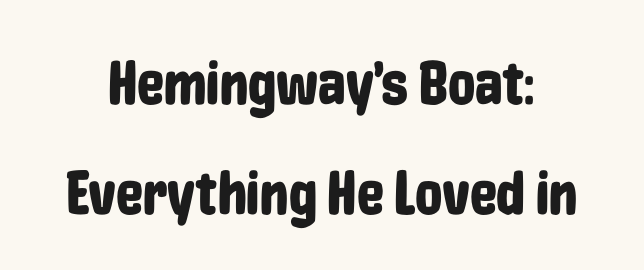
{"serif": "no", "italic": "no", "width": "condensed", "stroke_contrast": "low", "x_height": "medium", "monospaced": "no", "underline": "no", "line_spacing_ratio": 1.8, "letter_spacing": "normal", "letter_spacing_em": 0.0, "glyph_px": 61}
